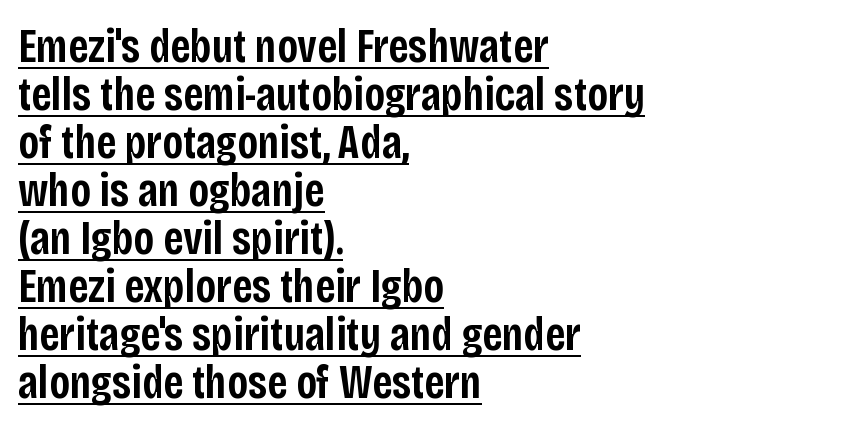
The image shows 47 px semibold, condensed sans-serif type, upright; set left-aligned, tight line spacing (1.02x), normal letter spacing, underlined; low stroke contrast and a large x-height.
